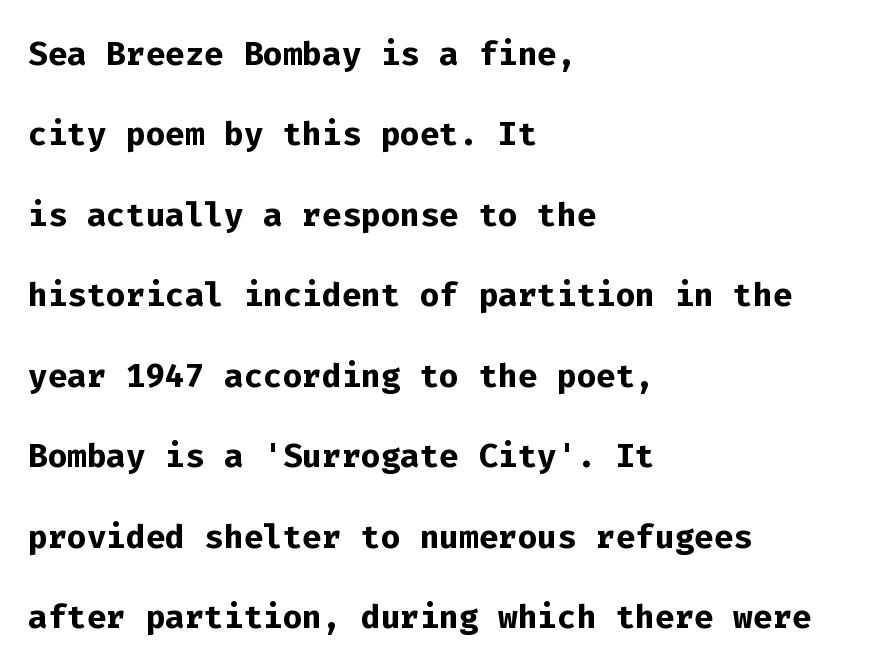
Think of a typewriter: that constant character pitch is what you see here. The rendering anchors every line to the left-hand side. The rendering uses a bold face; every stroke is thick and dark. The rendering shows plain stroke endings on the letterforms — a sans-serif design. If you drew a line through each stem, it would be perfectly vertical.
